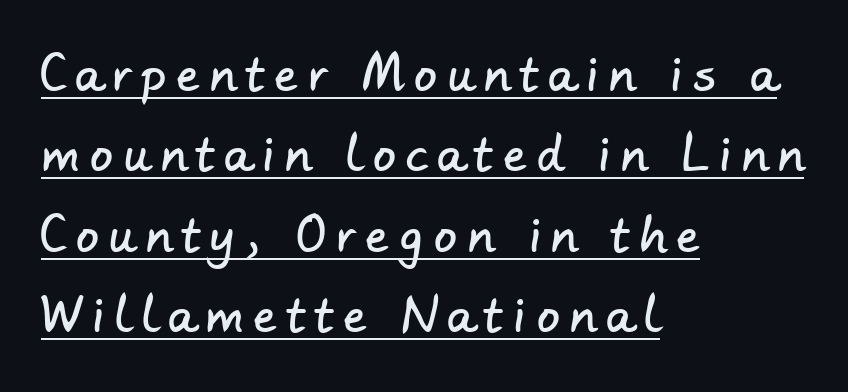
Is there an underline? Yes — a line sits under the letters. The glyphs in this specimen are sans serif. This sample has the flowing, uneven cadence of proportional lettering. The letterforms stand isolated, each surrounded by extra space. Does the copy run flush right? No — it runs flush left.
